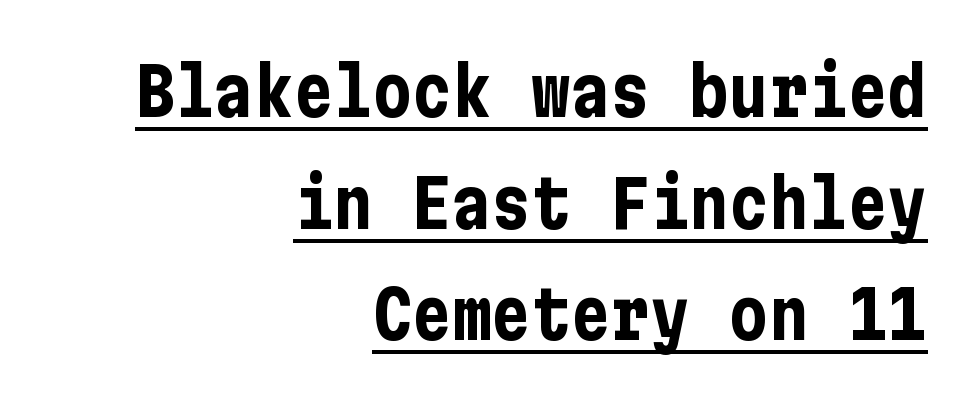
The image shows 66 px bold, condensed sans-serif type, upright; set right-aligned, normal line spacing (1.69x), normal letter spacing, underlined; low stroke contrast and a medium x-height.
